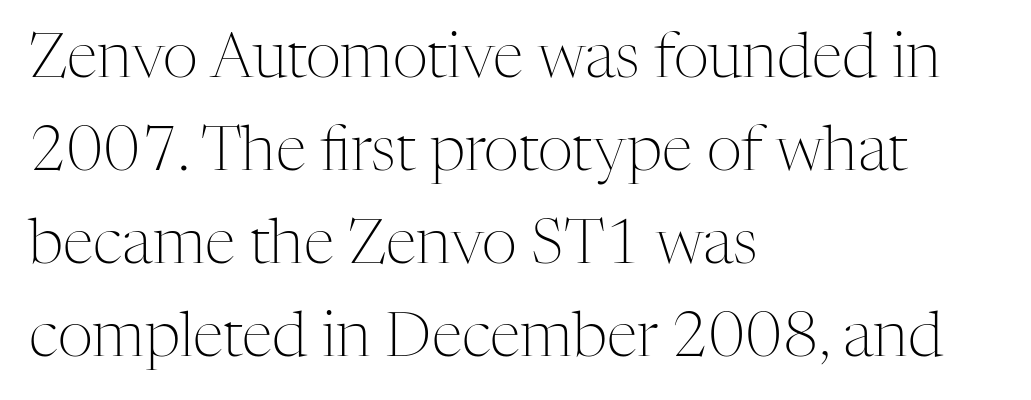
The image shows 62 px light serif type, upright; set left-aligned, normal line spacing (1.5x), normal letter spacing, not underlined; medium stroke contrast and a medium x-height.
